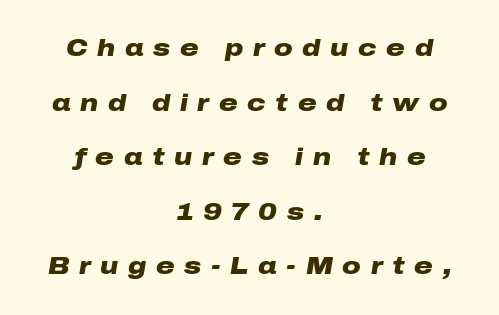
Q: Is the text bold? A: Yes.
Q: Is the text italic (slanted)? A: Yes, it leans right by about 10 degrees.
Q: Is the text underlined? A: No.
Q: How is the paragraph aligned? A: Centered.
Q: Is the spacing between letters normal or unusually wide? A: Unusually wide.
Q: Is the spacing between lines tight, normal or loose? A: Loose.
